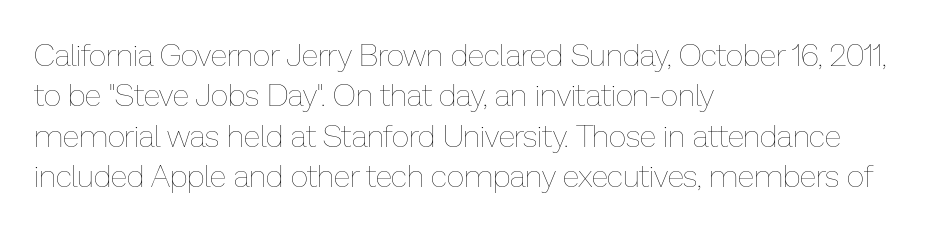
The image shows 31 px thin type, upright; set left-aligned, normal line spacing (1.3x), normal letter spacing, not underlined; low stroke contrast and a medium x-height.
